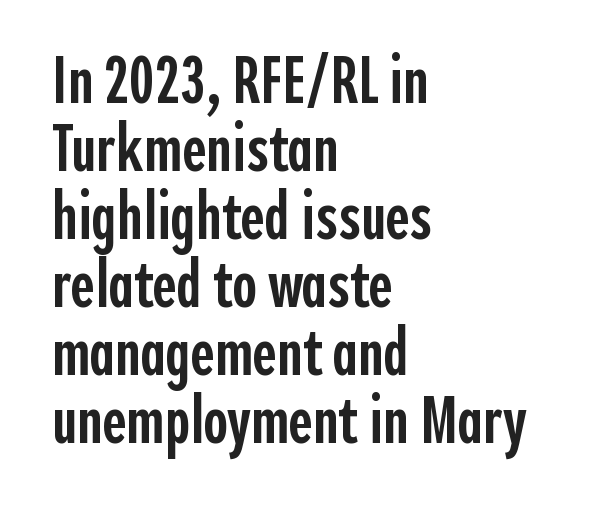
The image shows 66 px semibold, condensed sans-serif type, upright; set left-aligned, tight line spacing (1.03x), normal letter spacing, not underlined; a medium x-height.
